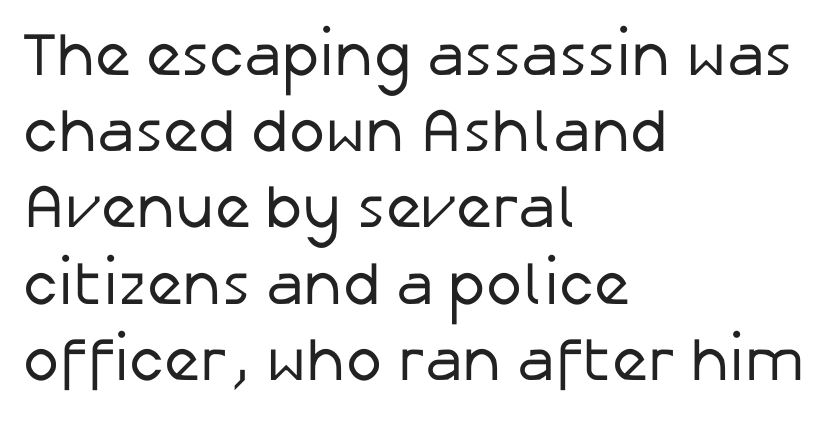
Q: Is the text bold? A: No.
Q: Is the text italic (slanted)? A: No, it is upright.
Q: Is the typeface a serif or a sans-serif typeface? A: Sans-serif.
Q: Is the text underlined? A: No.
Q: How is the paragraph aligned? A: Left-aligned.
Q: Is the spacing between letters normal or unusually wide? A: Normal.
Q: Is the spacing between lines tight, normal or loose? A: Normal.
Q: Width (condensed, normal, or wide)? A: Normal.
Q: Stroke contrast? A: Low.
Q: x-height? A: Medium.
Q: Monospaced? A: No.
